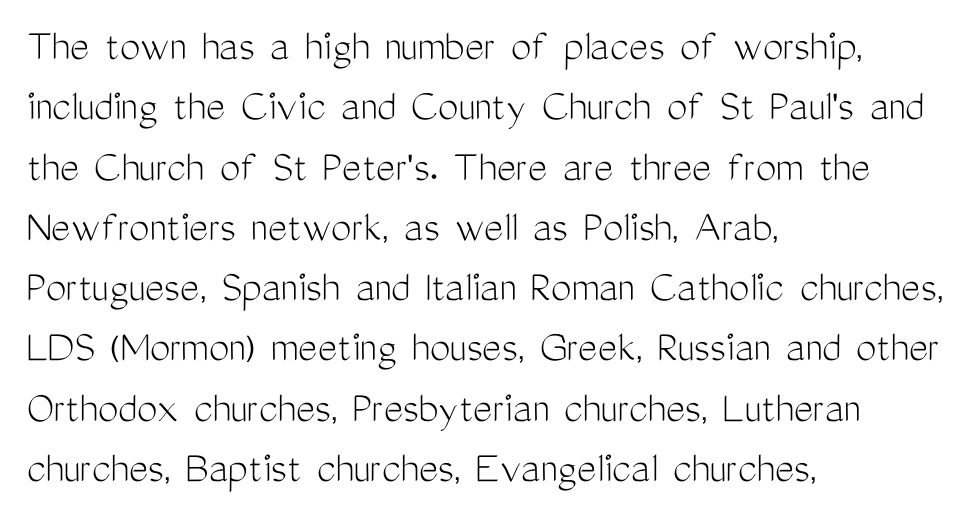
These lines sit exactly where default settings would place them. This rendering features lettering with no underline. This sample uses a sans-serif face. Weight: regular or lighter. Characters follow at the spacing the type designer built in. Short and long lines alike share a common starting point at left.
